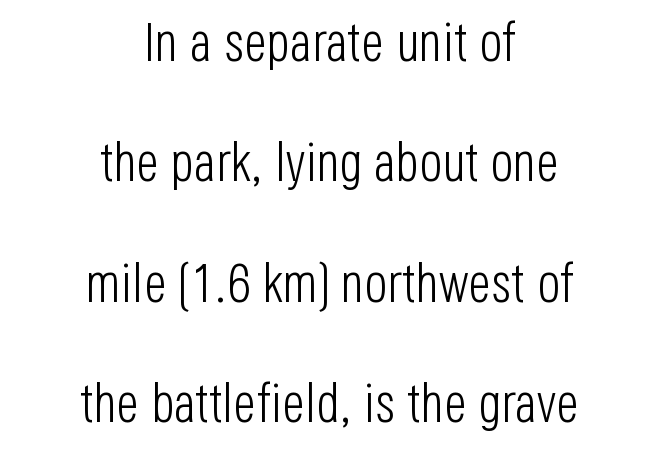
{"serif": "no", "italic": "no", "bold": "no", "weight": "light", "width": "condensed", "stroke_contrast": "low", "x_height": "large", "monospaced": "no", "underline": "no", "align": "center", "line_spacing": "loose", "line_spacing_ratio": 2.23, "letter_spacing": "normal", "letter_spacing_em": 0.0, "glyph_px": 54}
